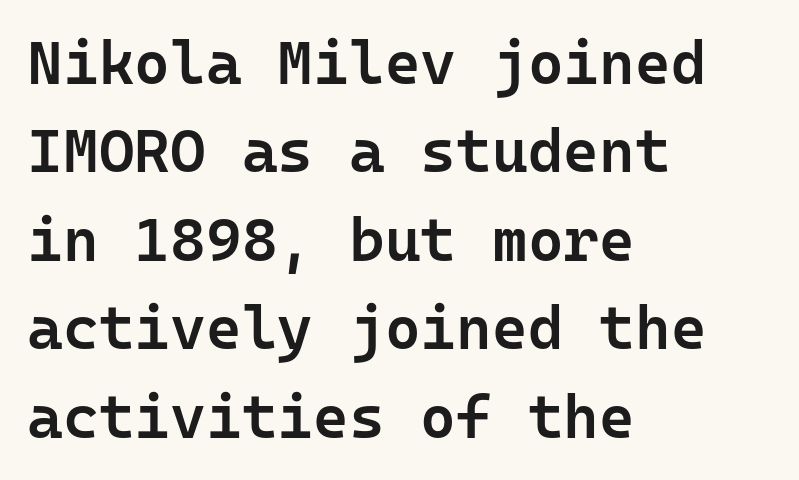
Q: Is the text bold? A: Semi-bold.
Q: Is the text italic (slanted)? A: No, it is upright.
Q: Is the typeface a serif or a sans-serif typeface? A: Sans-serif.
Q: Is the text underlined? A: No.
Q: How is the paragraph aligned? A: Left-aligned.
Q: Is the spacing between letters normal or unusually wide? A: Normal.
Q: Is the spacing between lines tight, normal or loose? A: Normal.
Q: Width (condensed, normal, or wide)? A: Normal.
Q: Stroke contrast? A: Low.
Q: x-height? A: Medium.
Q: Monospaced? A: Yes.
